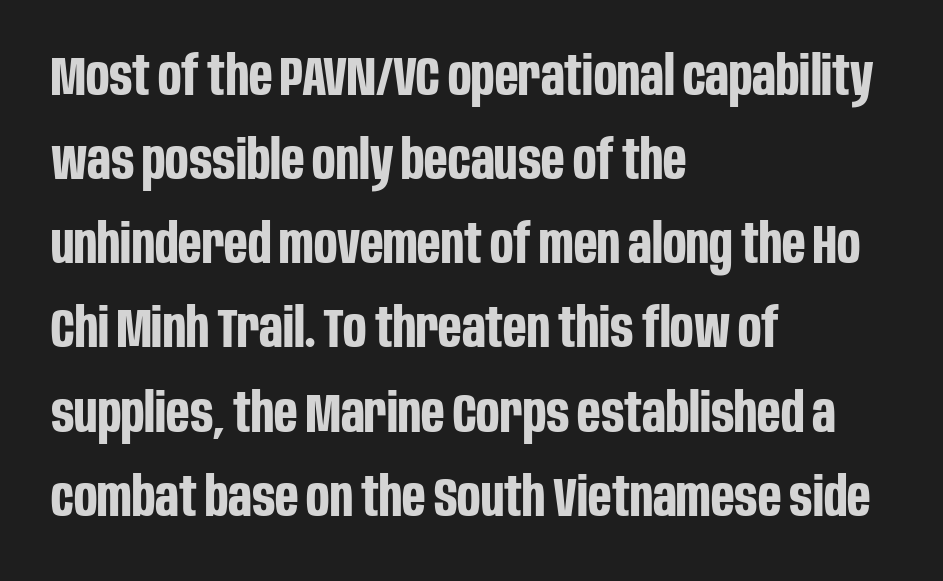
The image shows 55 px bold, condensed sans-serif type, upright; set left-aligned, normal line spacing (1.53x), normal letter spacing, not underlined; low stroke contrast and a large x-height.
